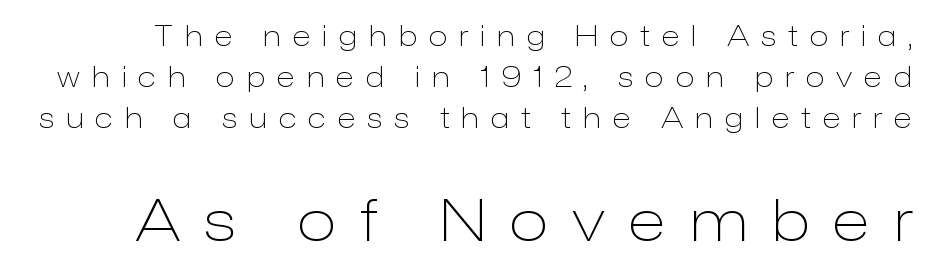
Q: Is the text bold? A: No.
Q: Is the text italic (slanted)? A: No, it is upright.
Q: Is the typeface a serif or a sans-serif typeface? A: Sans-serif.
Q: Is the text underlined? A: No.
Q: Is the spacing between letters normal or unusually wide? A: Unusually wide.
Q: Is the spacing between lines tight, normal or loose? A: Normal.
Q: Which block of text is set in a larger size, the first (top) or the second (bottom)? A: The second (bottom) one.
Q: Width (condensed, normal, or wide)? A: Normal.
Q: Stroke contrast? A: Low.
Q: x-height? A: Medium.
Q: Monospaced? A: No.
